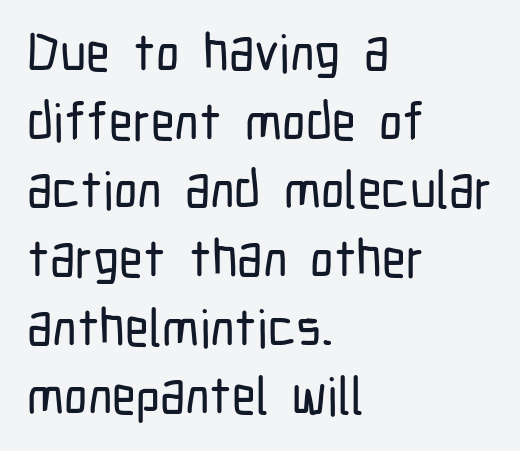
Q: Is the text italic (slanted)? A: No, it is upright.
Q: Is the typeface a serif or a sans-serif typeface? A: Sans-serif.
Q: Is the text underlined? A: No.
Q: How is the paragraph aligned? A: Left-aligned.
Q: Is the spacing between letters normal or unusually wide? A: Normal.
Q: Is the spacing between lines tight, normal or loose? A: Normal.
Q: Width (condensed, normal, or wide)? A: Condensed.
Q: Stroke contrast? A: Low.
Q: x-height? A: Medium.
Q: Monospaced? A: No.
